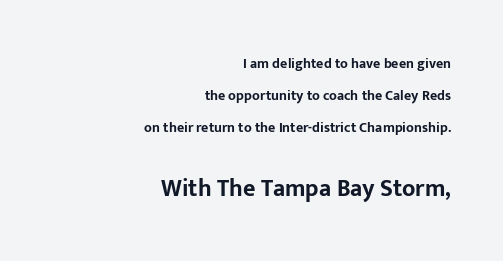
{"italic": "no", "bold": "yes", "underline": "no", "align": "right", "line_spacing": "loose", "line_spacing_ratio": 2.3, "letter_spacing": "normal", "letter_spacing_em": 0.0, "larger_block": "second", "size_ratio": 1.71, "glyph_px": 24}
